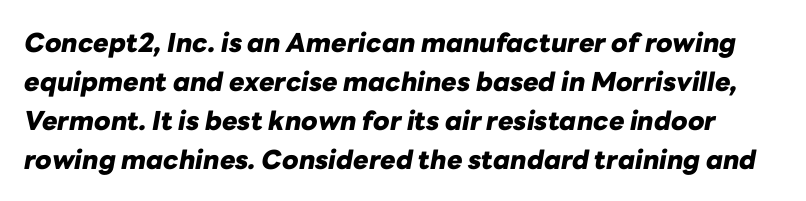
These lines carry a lot of weight — the face is fully bold. Spacing between characters is what you'd get straight out of the box. An italicized treatment has been applied to the whole sample. Quick note: interline space is typical. Each row of text sits above clean, open space.
